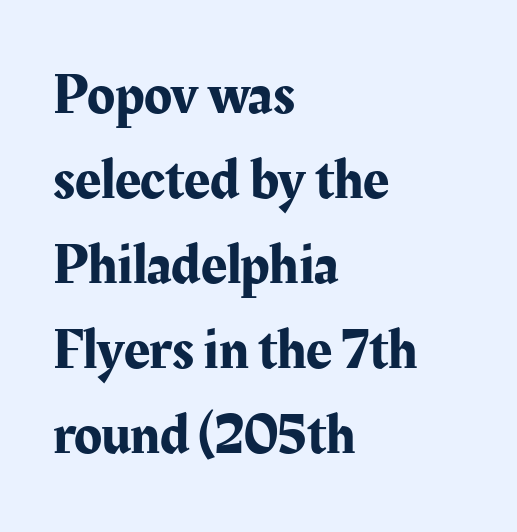
Q: Is the text italic (slanted)? A: No, it is upright.
Q: Is the typeface a serif or a sans-serif typeface? A: Serif.
Q: Is the text underlined? A: No.
Q: How is the paragraph aligned? A: Left-aligned.
Q: Is the spacing between letters normal or unusually wide? A: Normal.
Q: Is the spacing between lines tight, normal or loose? A: Normal.
Q: Width (condensed, normal, or wide)? A: Normal.
Q: Stroke contrast? A: Medium.
Q: x-height? A: Medium.
Q: Monospaced? A: No.
